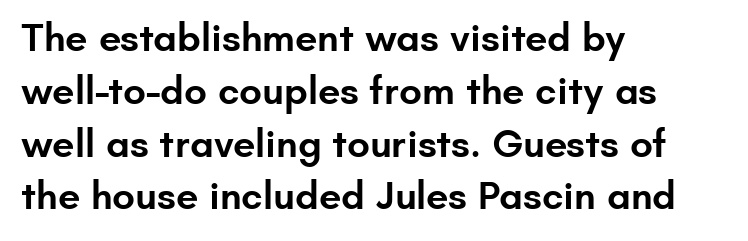
The image shows 40 px semibold sans-serif type, upright; set left-aligned, normal line spacing (1.32x), normal letter spacing, not underlined; low stroke contrast and a small x-height.
